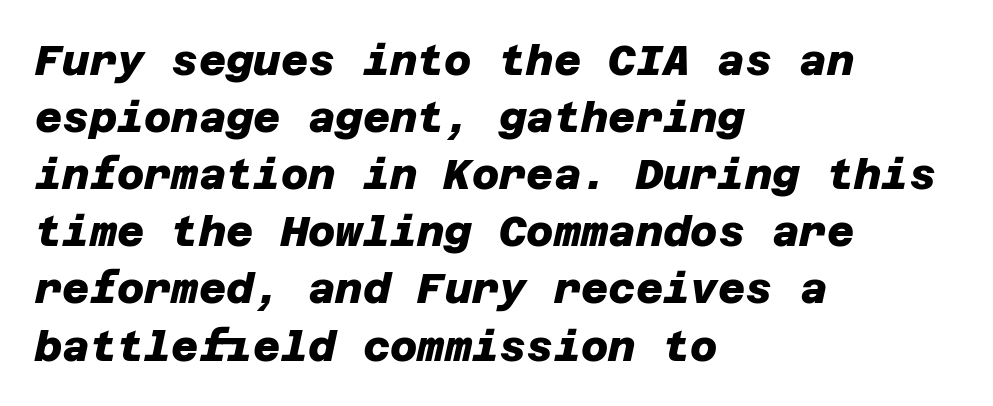
{"serif": "no", "bold": "yes", "weight": "heavy", "width": "normal", "stroke_contrast": "low", "x_height": "large", "underline": "no", "align": "left", "line_spacing": "normal", "line_spacing_ratio": 1.36, "letter_spacing": "normal", "letter_spacing_em": 0.0, "glyph_px": 42}
